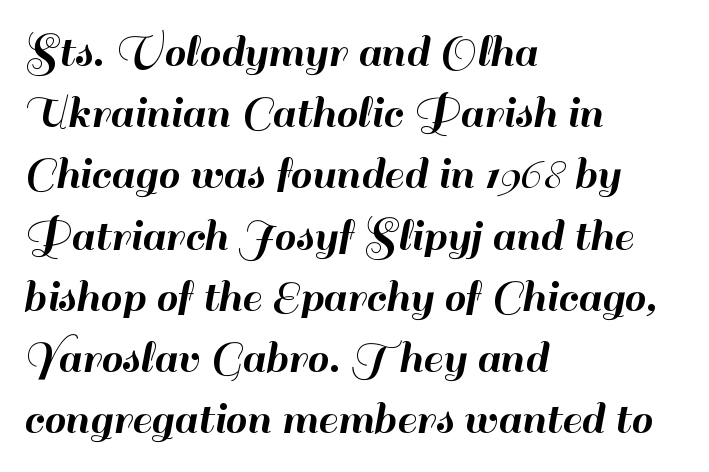
Q: Is the text italic (slanted)? A: Yes.
Q: Is the typeface a serif or a sans-serif typeface? A: Sans-serif.
Q: Is the text underlined? A: No.
Q: How is the paragraph aligned? A: Left-aligned.
Q: Is the spacing between letters normal or unusually wide? A: Normal.
Q: Is the spacing between lines tight, normal or loose? A: Normal.
Q: Width (condensed, normal, or wide)? A: Normal.
Q: Stroke contrast? A: High.
Q: x-height? A: Small.
Q: Monospaced? A: No.
